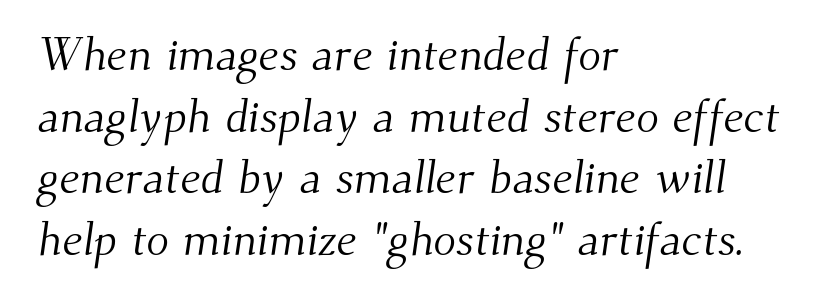
Rows of type keep a routine distance in the vertical direction. The passage shown is not bold in any degree. Regarding serifs, this sample has them. Rule under the text: the space is simply empty. Each word holds together tightly as a unit, with standard inter-letter gaps.
